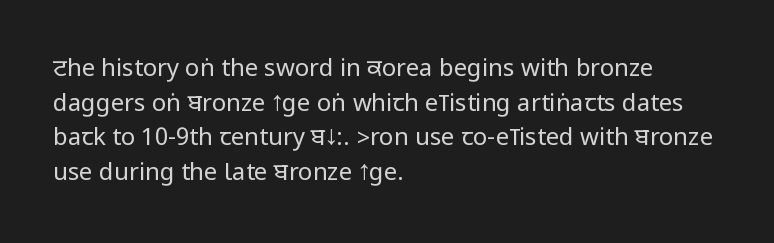
The image shows 24 px text type, upright; set left-aligned, normal line spacing (1.44x), normal letter spacing, not underlined.
